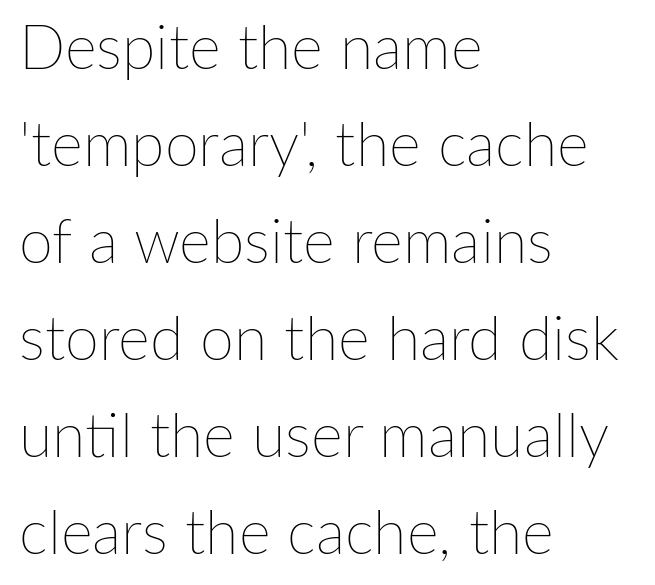
{"italic": "no", "bold": "no", "weight": "thin", "width": "normal", "stroke_contrast": "low", "x_height": "medium", "monospaced": "no", "underline": "no", "align": "left", "line_spacing": "normal", "line_spacing_ratio": 1.59, "letter_spacing": "normal", "letter_spacing_em": 0.0, "glyph_px": 61}
